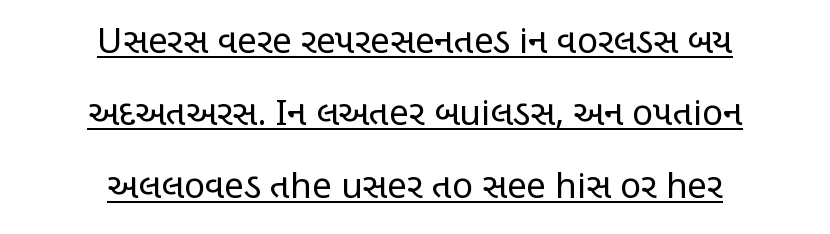
The font family rendered here belongs to the sans-serif group. Caption: standard tracking, unaltered. Every word sits above its own underline. This sample is center-justified, so both line endings float freely. A great deal of white space separates one row of letters from the next.
